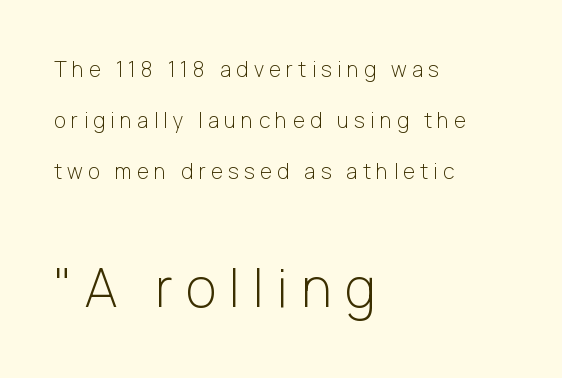
{"serif": "no", "italic": "no", "bold": "no", "weight": "light", "width": "normal", "stroke_contrast": "low", "x_height": "medium", "monospaced": "no", "underline": "no", "align": "left", "line_spacing": "loose", "line_spacing_ratio": 2.44, "letter_spacing": "wide", "letter_spacing_em": 0.25, "larger_block": "second", "size_ratio": 2.52, "glyph_px": 53}
